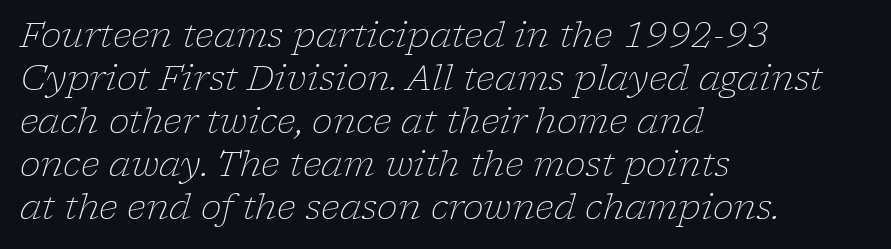
Q: Is the text bold? A: No.
Q: Is the text italic (slanted)? A: Yes, it leans right by about 17 degrees.
Q: Is the typeface a serif or a sans-serif typeface? A: Serif.
Q: Is the text underlined? A: No.
Q: How is the paragraph aligned? A: Left-aligned.
Q: Is the spacing between letters normal or unusually wide? A: Normal.
Q: Width (condensed, normal, or wide)? A: Normal.
Q: Stroke contrast? A: Low.
Q: x-height? A: Medium.
Q: Monospaced? A: No.
